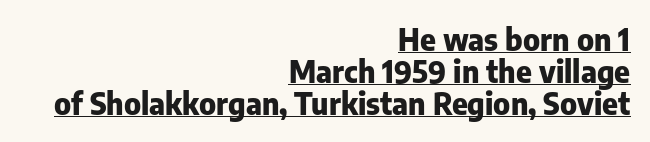
{"serif": "no", "italic": "no", "bold": "yes", "weight": "heavy", "width": "normal", "stroke_contrast": "low", "x_height": "medium", "monospaced": "no", "underline": "yes", "align": "right", "line_spacing": "tight", "line_spacing_ratio": 1.06, "letter_spacing": "normal", "letter_spacing_em": 0.0, "glyph_px": 30}
